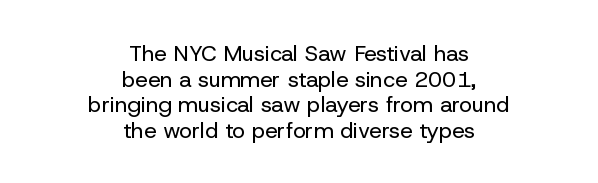
Q: Is the text bold? A: No.
Q: Is the text italic (slanted)? A: No, it is upright.
Q: Is the text underlined? A: No.
Q: How is the paragraph aligned? A: Centered.
Q: Is the spacing between letters normal or unusually wide? A: Normal.
